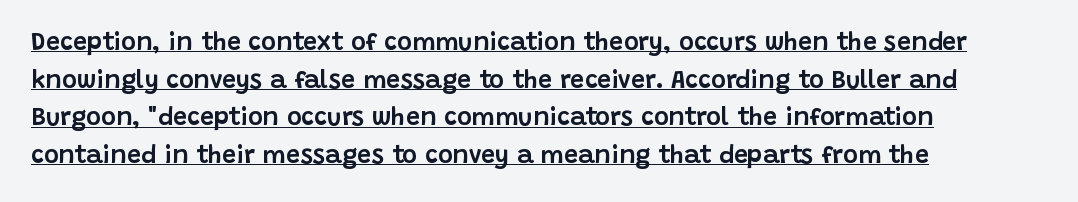
{"italic": "no", "underline": "yes", "align": "left", "line_spacing": "normal", "line_spacing_ratio": 1.51, "letter_spacing": "normal", "letter_spacing_em": 0.0, "glyph_px": 25}
